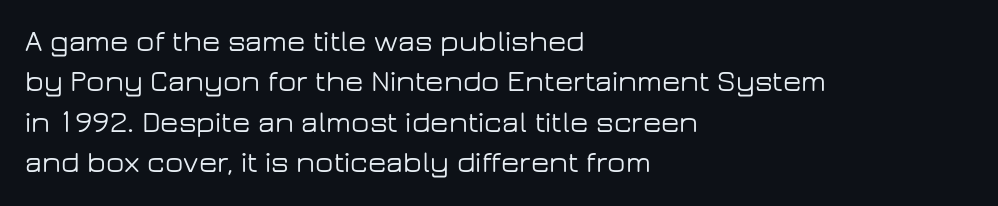
Q: Is the text italic (slanted)? A: No, it is upright.
Q: Is the typeface a serif or a sans-serif typeface? A: Sans-serif.
Q: Is the text underlined? A: No.
Q: How is the paragraph aligned? A: Left-aligned.
Q: Is the spacing between letters normal or unusually wide? A: Normal.
Q: Is the spacing between lines tight, normal or loose? A: Normal.
Q: Width (condensed, normal, or wide)? A: Wide.
Q: Stroke contrast? A: Low.
Q: x-height? A: Medium.
Q: Monospaced? A: No.
